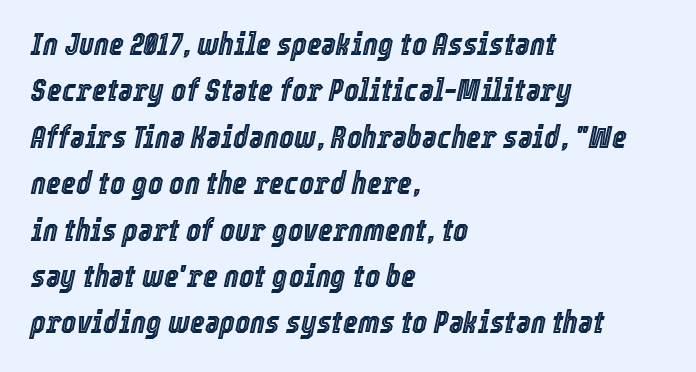
The image shows 32 px condensed type, italic (leaning right); set left-aligned, normal line spacing (1.45x), normal letter spacing, not underlined; a medium x-height.
